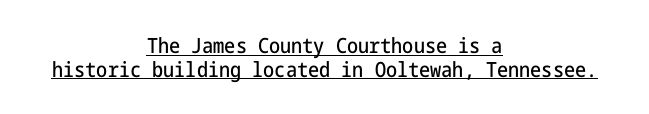
Q: Is the text italic (slanted)? A: No, it is upright.
Q: Is the text underlined? A: Yes.
Q: How is the paragraph aligned? A: Centered.
Q: Is the spacing between letters normal or unusually wide? A: Normal.
Q: Is the spacing between lines tight, normal or loose? A: Tight.
